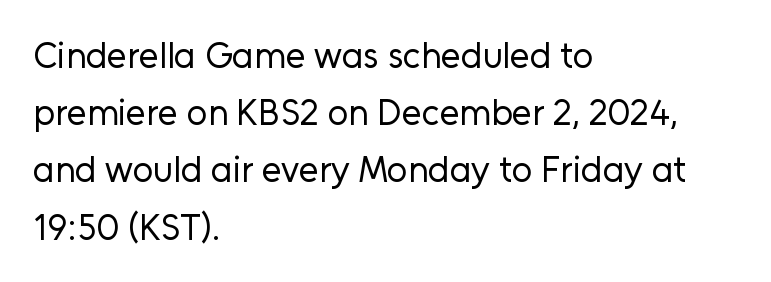
Q: Is the text bold? A: No.
Q: Is the text italic (slanted)? A: No, it is upright.
Q: Is the typeface a serif or a sans-serif typeface? A: Sans-serif.
Q: Is the text underlined? A: No.
Q: How is the paragraph aligned? A: Left-aligned.
Q: Is the spacing between letters normal or unusually wide? A: Normal.
Q: Is the spacing between lines tight, normal or loose? A: Normal.
Q: Width (condensed, normal, or wide)? A: Normal.
Q: Stroke contrast? A: Low.
Q: x-height? A: Medium.
Q: Monospaced? A: No.
